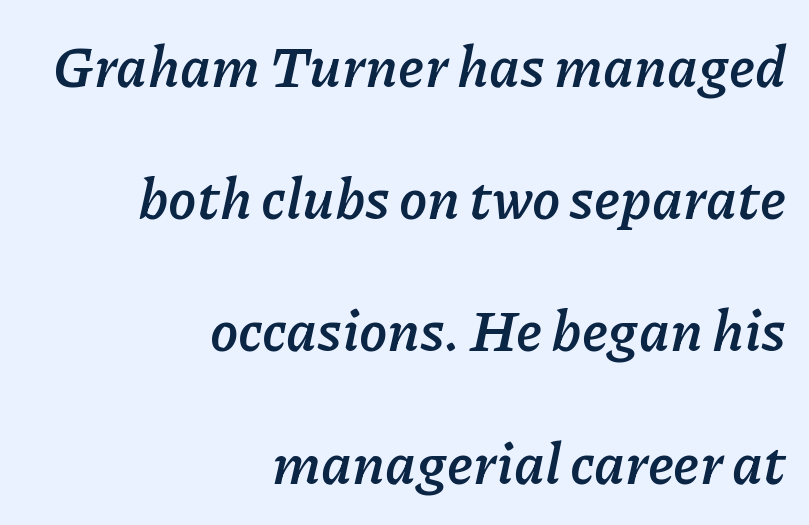
{"italic": "yes", "lean": "right", "slant_degrees": 11, "bold": "yes", "weight": "semibold", "width": "normal", "stroke_contrast": "low", "x_height": "medium", "monospaced": "no", "underline": "no", "align": "right", "line_spacing": "loose", "line_spacing_ratio": 2.32, "letter_spacing": "normal", "letter_spacing_em": 0.0, "glyph_px": 57}
